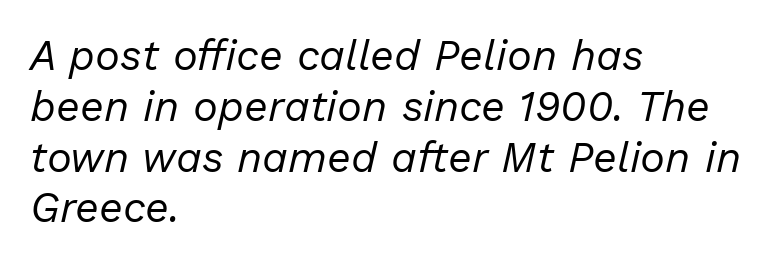
The type is set solid horizontally, with unmodified tracking. Looks like regular typesetting: each glyph gets only the width it needs. The axis of the letterforms is tilted away from vertical. Stems and bowls with no extra thickness — not bold.
